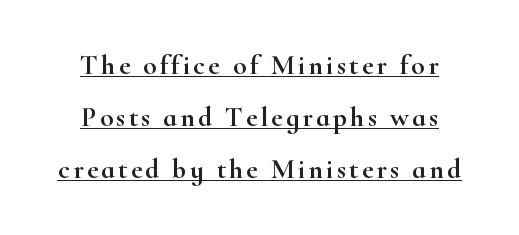
Each line of the rendering has a horizontal stroke beneath the glyphs. Character widths vary here, with narrow letters taking less room than wide ones. Classification — serif. Where is the straight margin? There isn't one; the lines are centered. Ordinary non-slanted type is in use.
